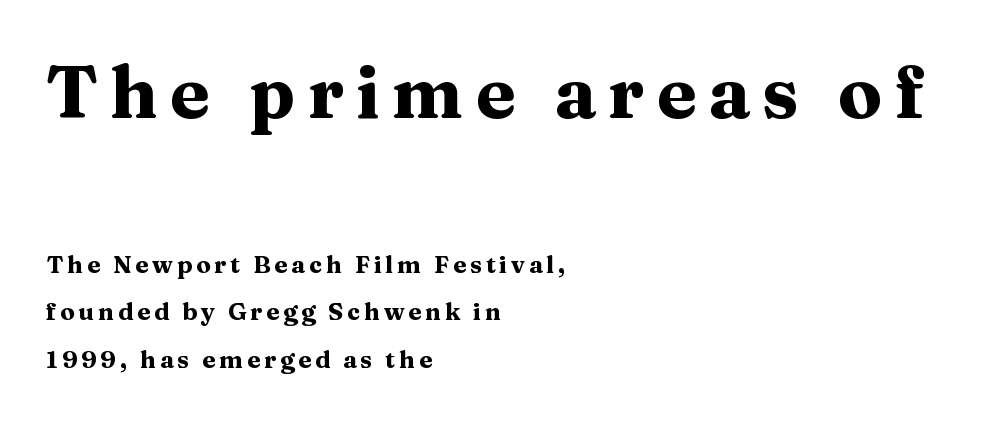
The type family on display is of the serif kind. The block sitting higher on the canvas is the one with enlarged characters. Glance below the letters and you will spot only blank space. On the weight axis this lands at bold, roughly 700. Each letter keeps its own natural width here, so spacing adapts to shape. The passage is arranged the way most books set body copy — flush left.
